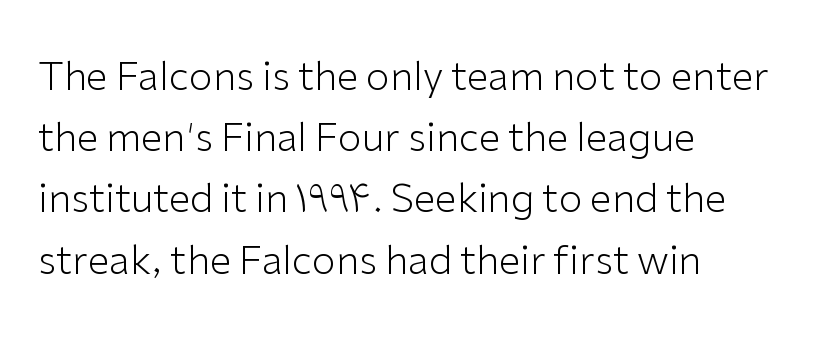
Reading down the column, the eye jumps a familiar distance to each next line. The typeface has the unassuming heft of standard copy or less. Bare-footed words on every line. These lines keep a tight, regular rhythm from letter to letter. You can tell it's not italic because the verticals are truly vertical. Line beginnings align vertically; line endings do not.
